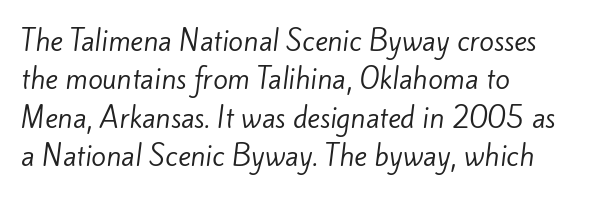
{"bold": "no", "underline": "no", "align": "left", "line_spacing": "normal", "line_spacing_ratio": 1.42, "letter_spacing": "normal", "letter_spacing_em": 0.0, "glyph_px": 27}
